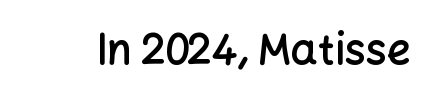
The image shows 42 px semibold sans-serif type, upright; set normal letter spacing, not underlined; low stroke contrast and a medium x-height.
